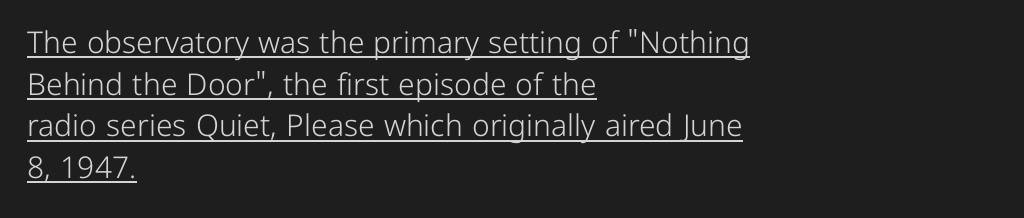
Q: Is the text bold? A: No.
Q: Is the text italic (slanted)? A: No, it is upright.
Q: Is the typeface a serif or a sans-serif typeface? A: Sans-serif.
Q: Is the text underlined? A: Yes.
Q: How is the paragraph aligned? A: Left-aligned.
Q: Is the spacing between letters normal or unusually wide? A: Normal.
Q: Is the spacing between lines tight, normal or loose? A: Normal.
Q: Width (condensed, normal, or wide)? A: Normal.
Q: Stroke contrast? A: Low.
Q: x-height? A: Medium.
Q: Monospaced? A: No.
